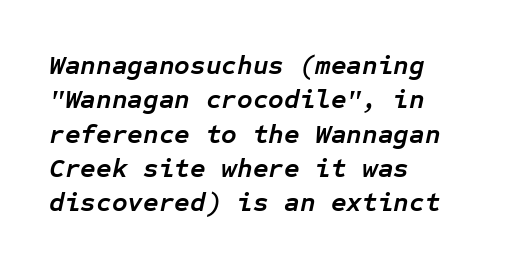
The image shows 27 px bold type, italic (leaning right); set left-aligned, normal line spacing (1.27x), normal letter spacing, not underlined.
